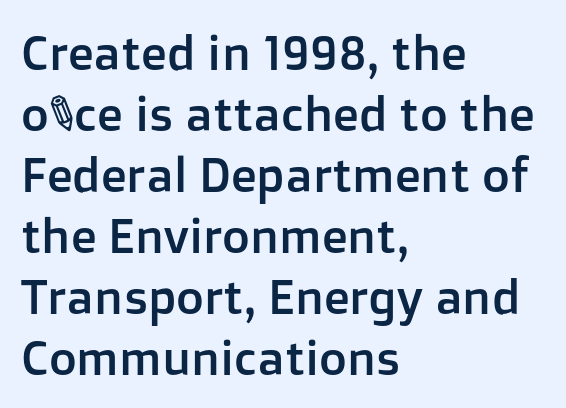
Q: Is the text italic (slanted)? A: No, it is upright.
Q: Is the typeface a serif or a sans-serif typeface? A: Sans-serif.
Q: Is the text underlined? A: No.
Q: How is the paragraph aligned? A: Left-aligned.
Q: Is the spacing between letters normal or unusually wide? A: Normal.
Q: Is the spacing between lines tight, normal or loose? A: Normal.
Q: Width (condensed, normal, or wide)? A: Normal.
Q: Stroke contrast? A: Low.
Q: x-height? A: Medium.
Q: Monospaced? A: No.
